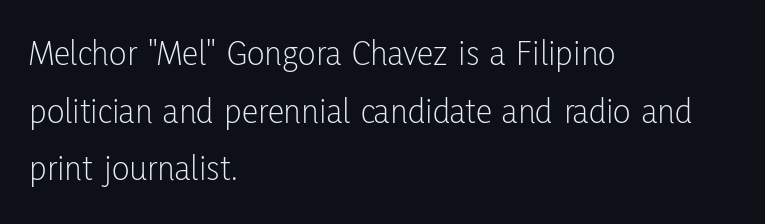
Q: Is the text bold? A: No.
Q: Is the text italic (slanted)? A: No, it is upright.
Q: Is the typeface a serif or a sans-serif typeface? A: Sans-serif.
Q: Is the text underlined? A: No.
Q: How is the paragraph aligned? A: Left-aligned.
Q: Is the spacing between letters normal or unusually wide? A: Normal.
Q: Is the spacing between lines tight, normal or loose? A: Normal.
Q: Width (condensed, normal, or wide)? A: Condensed.
Q: Stroke contrast? A: Low.
Q: x-height? A: Medium.
Q: Monospaced? A: No.
